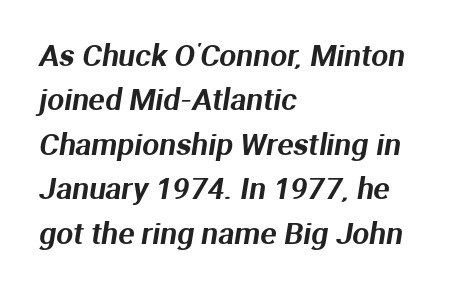
Q: Is the typeface a serif or a sans-serif typeface? A: Sans-serif.
Q: Is the text underlined? A: No.
Q: How is the paragraph aligned? A: Left-aligned.
Q: Is the spacing between letters normal or unusually wide? A: Normal.
Q: Is the spacing between lines tight, normal or loose? A: Normal.
Q: Width (condensed, normal, or wide)? A: Normal.
Q: Stroke contrast? A: Medium.
Q: x-height? A: Medium.
Q: Monospaced? A: No.
